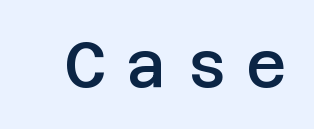
The image shows 63 px semibold sans-serif type, upright; set unusually wide letter spacing (+0.31 em), not underlined; low stroke contrast and a large x-height.
